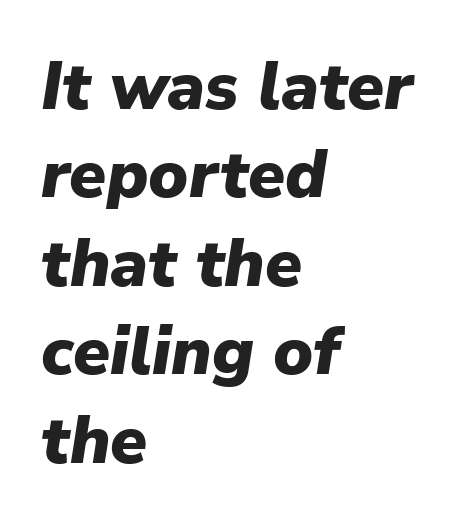
The rendering anchors every line to the left-hand side. These lines carry a lot of weight — the face is fully bold. Vertically, the passage feels balanced, rows spaced as you'd expect. Look at the tracking — it's just the regular setting, nothing added. The passage shown is typed in a proportional face where columns would drift.
